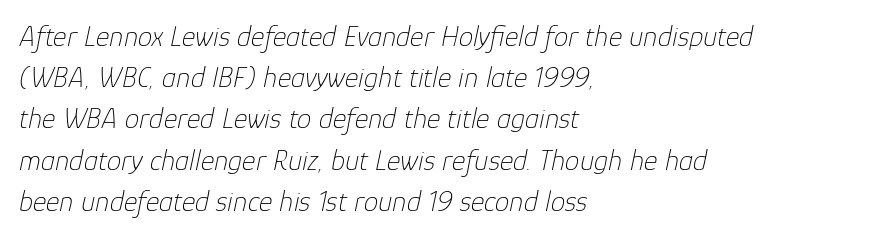
{"italic": "yes", "lean": "right", "slant_degrees": 12, "bold": "no", "weight": "thin", "width": "normal", "stroke_contrast": "low", "x_height": "medium", "monospaced": "no", "underline": "no", "align": "left", "line_spacing": "normal", "line_spacing_ratio": 1.42, "letter_spacing": "normal", "letter_spacing_em": 0.0, "glyph_px": 29}
